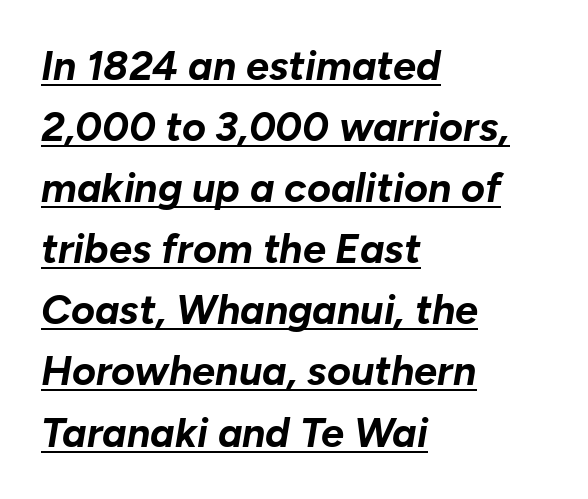
{"italic": "yes", "lean": "right", "slant_degrees": 10, "bold": "yes", "weight": "bold", "width": "normal", "stroke_contrast": "low", "x_height": "medium", "monospaced": "no", "underline": "yes", "align": "left", "line_spacing": "normal", "line_spacing_ratio": 1.49, "letter_spacing": "normal", "letter_spacing_em": 0.0, "glyph_px": 41}
